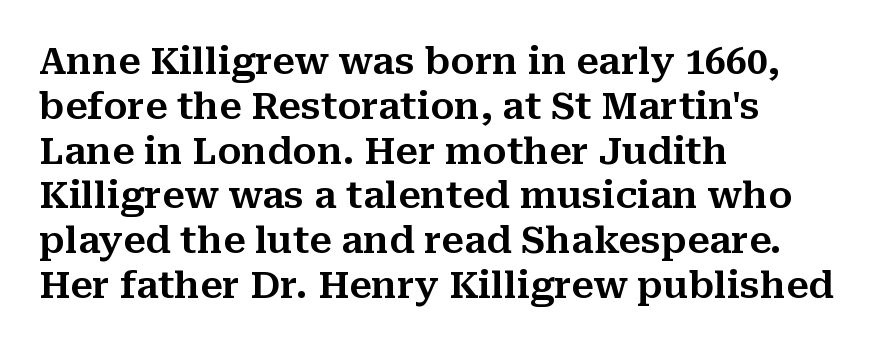
{"serif": "yes", "italic": "no", "width": "normal", "stroke_contrast": "medium", "x_height": "medium", "monospaced": "no", "underline": "no", "align": "left", "line_spacing_ratio": 1.21, "letter_spacing": "normal", "letter_spacing_em": 0.0, "glyph_px": 37}
